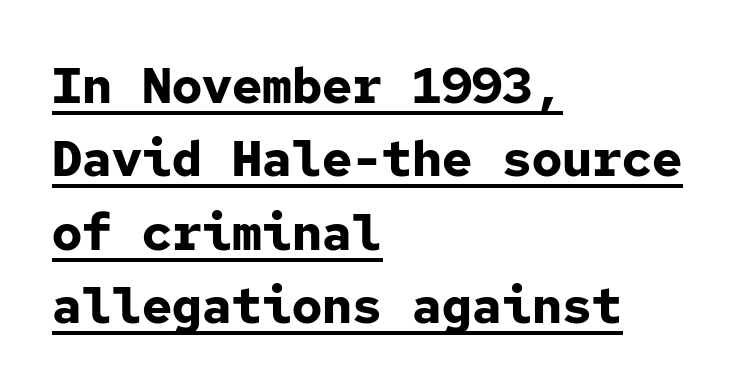
Q: Is the text bold? A: Yes.
Q: Is the text italic (slanted)? A: No, it is upright.
Q: Is the typeface a serif or a sans-serif typeface? A: Sans-serif.
Q: Is the text underlined? A: Yes.
Q: How is the paragraph aligned? A: Left-aligned.
Q: Is the spacing between letters normal or unusually wide? A: Normal.
Q: Is the spacing between lines tight, normal or loose? A: Normal.
Q: Width (condensed, normal, or wide)? A: Normal.
Q: Stroke contrast? A: Low.
Q: x-height? A: Medium.
Q: Monospaced? A: Yes.
